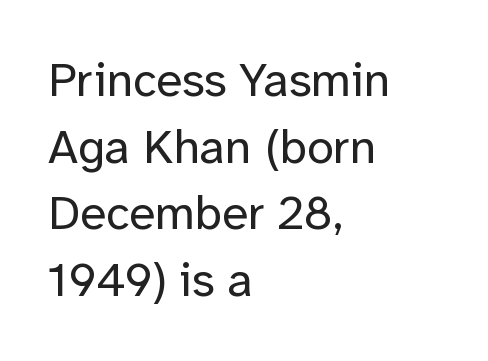
Q: Is the text bold? A: No.
Q: Is the text italic (slanted)? A: No, it is upright.
Q: Is the typeface a serif or a sans-serif typeface? A: Sans-serif.
Q: Is the text underlined? A: No.
Q: How is the paragraph aligned? A: Left-aligned.
Q: Is the spacing between letters normal or unusually wide? A: Normal.
Q: Is the spacing between lines tight, normal or loose? A: Normal.
Q: Width (condensed, normal, or wide)? A: Normal.
Q: Stroke contrast? A: Low.
Q: x-height? A: Medium.
Q: Monospaced? A: No.
